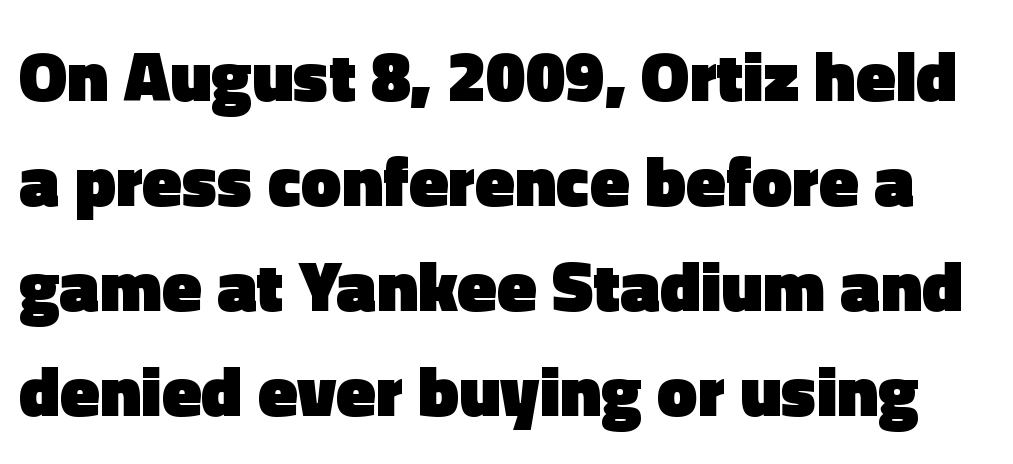
Students, this is bold: see how much ink each stroke carries. Tall strokes in this sample are plumb rather than angled. The glyphs in this specimen are sans serif. Short note: letters normally spaced. Has an underline been added? It has not.
